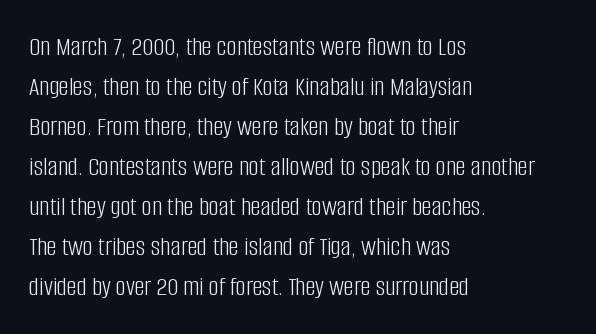
The image shows 28 px light, condensed sans-serif type, upright; set left-aligned, normal line spacing (1.43x), normal letter spacing, not underlined; low stroke contrast and a large x-height.
